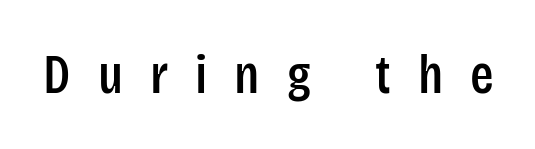
The image shows 55 px condensed sans-serif type, upright; set unusually wide letter spacing (+0.49 em), not underlined; low stroke contrast and a large x-height.
